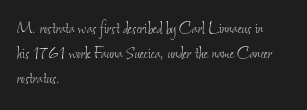
The image shows 20 px text type; set left-aligned, normal line spacing (1.26x), normal letter spacing, not underlined.
